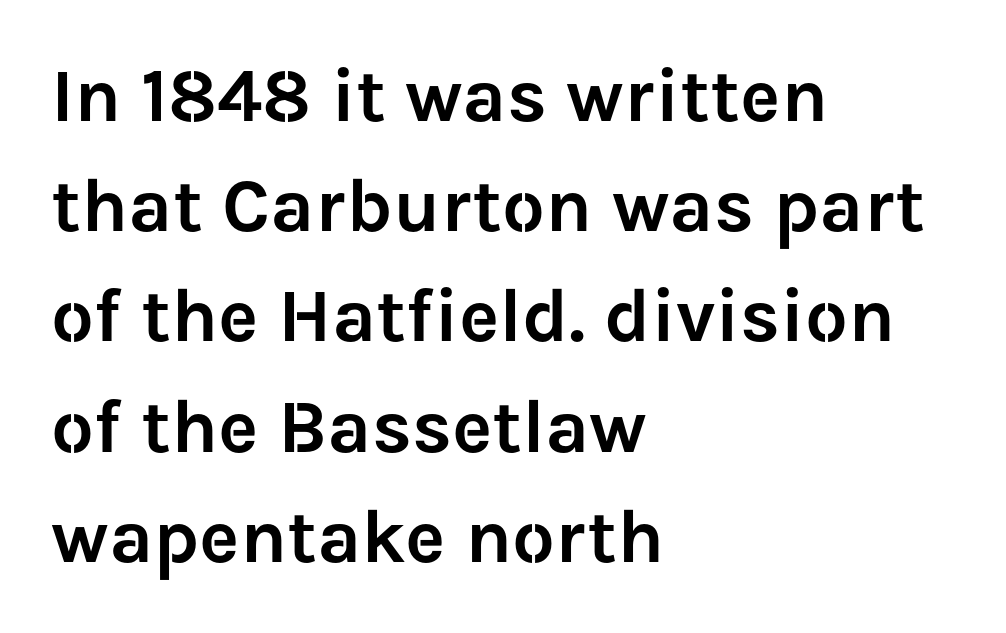
Q: Is the text italic (slanted)? A: No, it is upright.
Q: Is the typeface a serif or a sans-serif typeface? A: Sans-serif.
Q: Is the text underlined? A: No.
Q: How is the paragraph aligned? A: Left-aligned.
Q: Is the spacing between letters normal or unusually wide? A: Normal.
Q: Is the spacing between lines tight, normal or loose? A: Normal.
Q: Width (condensed, normal, or wide)? A: Normal.
Q: Stroke contrast? A: Low.
Q: x-height? A: Medium.
Q: Monospaced? A: No.
